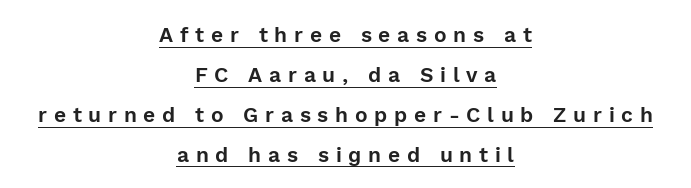
The image shows 21 px text type, upright; set centered, loose line spacing (1.9x), unusually wide letter spacing (+0.32 em), underlined.
